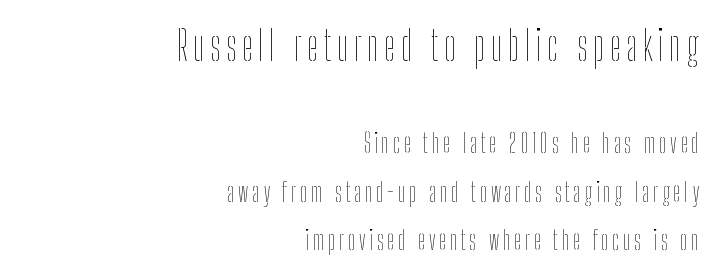
The image shows 41 px thin, condensed type, upright; set right-aligned, line spacing 1.79x, not underlined; the first (top) block is 1.52x larger; low stroke contrast and a medium x-height.
